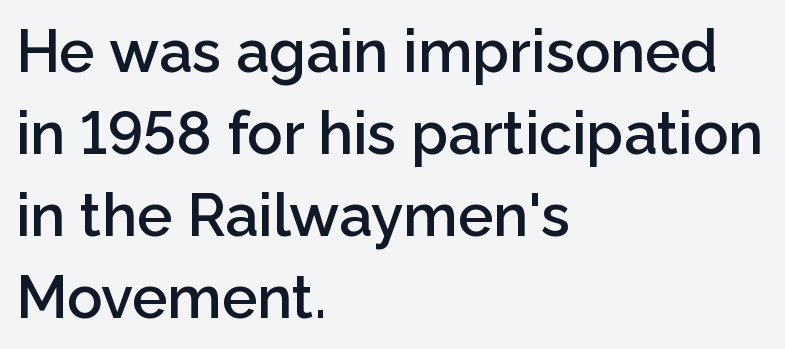
Serif or sans? Sans — the stroke terminals are bare. Leading: standard. The passage is arranged the way most books set body copy — flush left. Italic? Not at all — the glyphs are vertical. Letter spacing: default. Emphasis by weight is partial: semibold.
